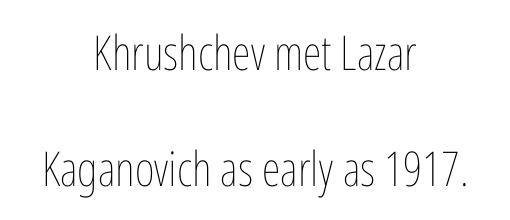
Q: Is the text bold? A: No.
Q: Is the text italic (slanted)? A: No, it is upright.
Q: Is the text underlined? A: No.
Q: How is the paragraph aligned? A: Centered.
Q: Is the spacing between letters normal or unusually wide? A: Normal.
Q: Is the spacing between lines tight, normal or loose? A: Loose.
Q: Width (condensed, normal, or wide)? A: Condensed.
Q: Stroke contrast? A: Low.
Q: x-height? A: Medium.
Q: Monospaced? A: No.
